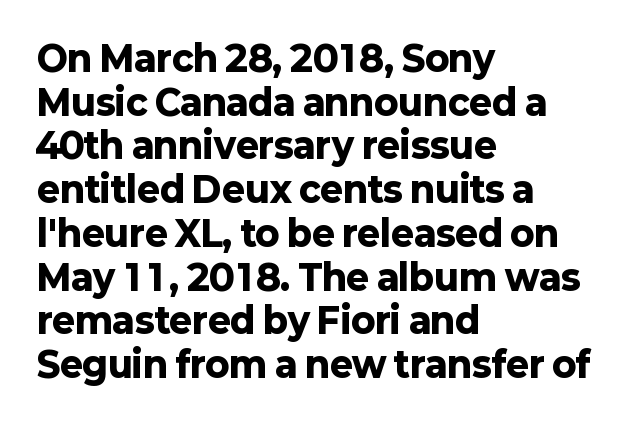
{"serif": "no", "italic": "no", "bold": "yes", "weight": "heavy", "width": "normal", "stroke_contrast": "low", "x_height": "medium", "monospaced": "no", "underline": "no", "align": "left", "line_spacing": "normal", "line_spacing_ratio": 1.25, "letter_spacing": "normal", "letter_spacing_em": 0.0, "glyph_px": 35}
